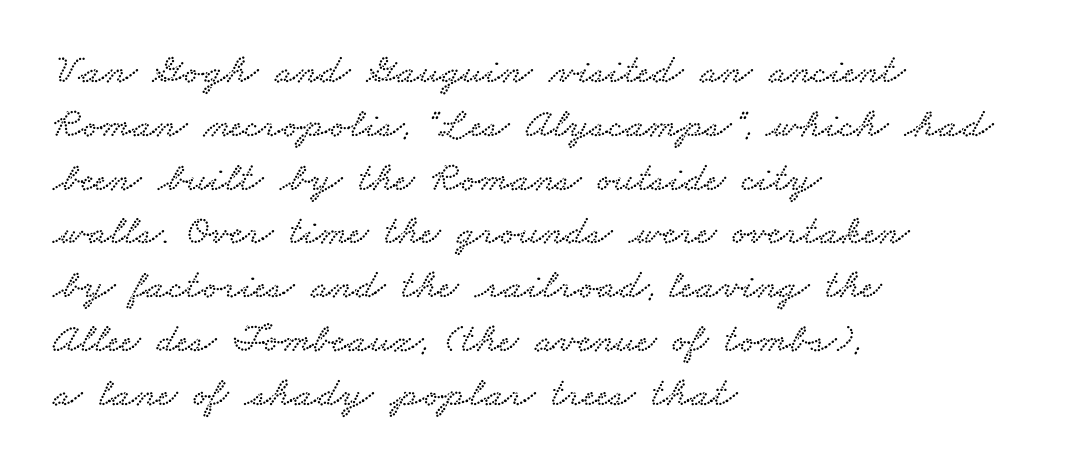
The image shows 42 px wide serif type; set left-aligned, normal line spacing (1.28x), normal letter spacing, not underlined; low stroke contrast and a small x-height.
